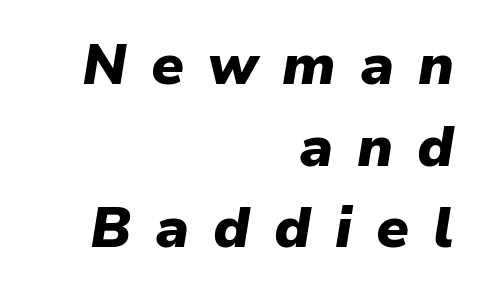
The image shows 57 px heavy type, italic (leaning right); set right-aligned, normal line spacing (1.43x), unusually wide letter spacing (+0.42 em), not underlined; low stroke contrast and a medium x-height.
